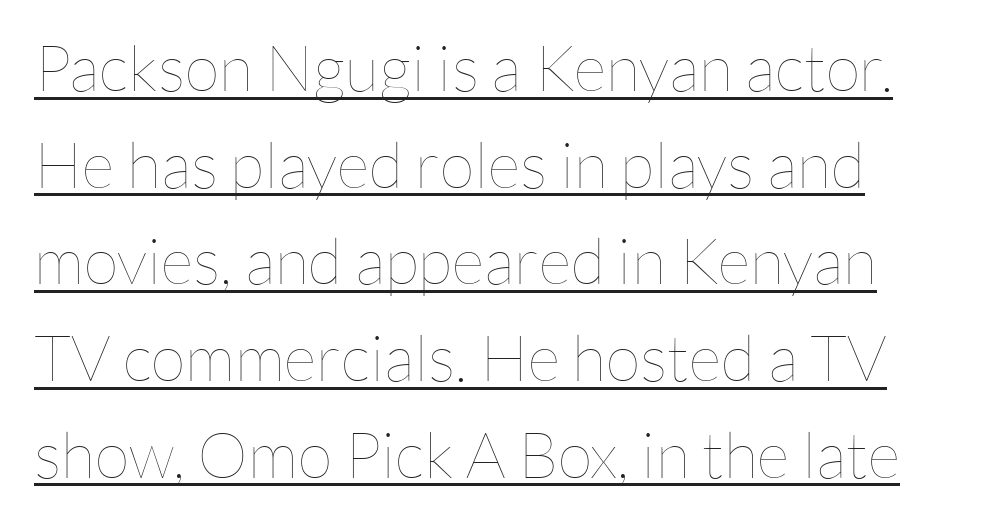
Caption: standard tracking, unaltered. Heaviness? Minimal to ordinary, like unemphasized prose. The sample's only ornament is a line tracing under the words. A roman cut, with each character standing at attention.
